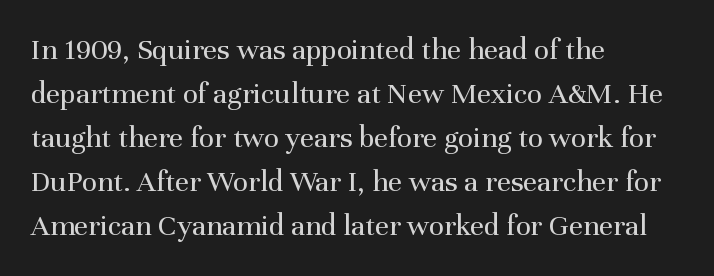
{"serif": "yes", "italic": "no", "bold": "no", "weight": "regular", "width": "normal", "stroke_contrast": "medium", "x_height": "medium", "monospaced": "no", "underline": "no", "align": "left", "line_spacing": "normal", "line_spacing_ratio": 1.42, "letter_spacing": "normal", "letter_spacing_em": 0.0, "glyph_px": 31}
